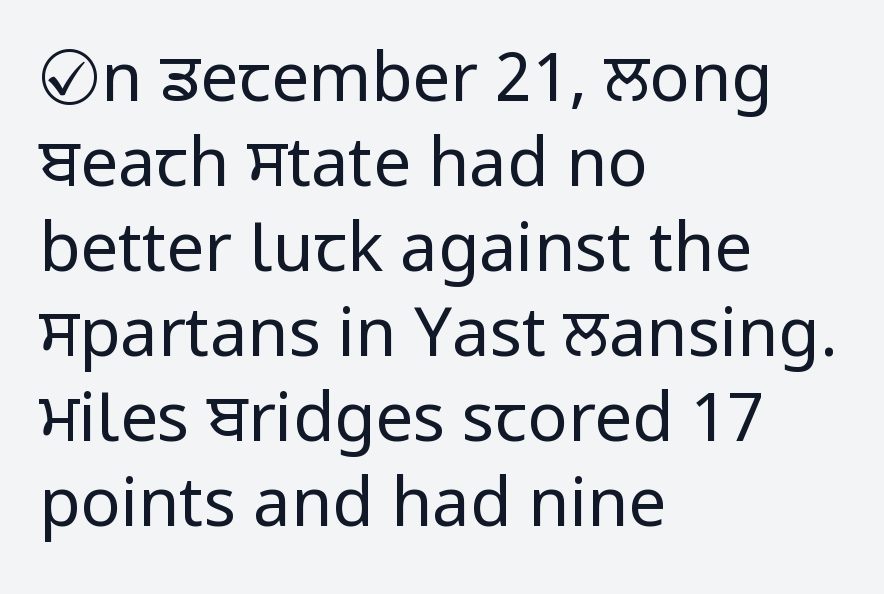
Q: Is the text bold? A: No.
Q: Is the text italic (slanted)? A: No, it is upright.
Q: Is the typeface a serif or a sans-serif typeface? A: Sans-serif.
Q: Is the text underlined? A: No.
Q: How is the paragraph aligned? A: Left-aligned.
Q: Is the spacing between letters normal or unusually wide? A: Normal.
Q: Is the spacing between lines tight, normal or loose? A: Normal.
Q: Width (condensed, normal, or wide)? A: Condensed.
Q: Stroke contrast? A: Low.
Q: x-height? A: Large.
Q: Monospaced? A: No.
